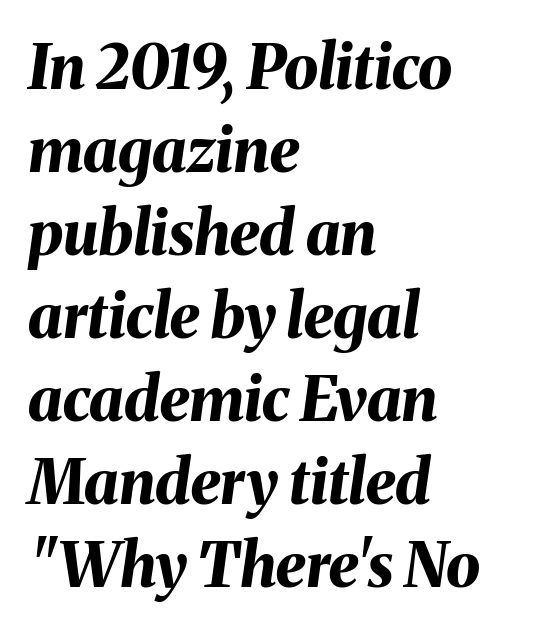
{"italic": "yes", "lean": "right", "slant_degrees": 8, "bold": "yes", "weight": "bold", "width": "normal", "stroke_contrast": "medium", "x_height": "medium", "monospaced": "no", "underline": "no", "align": "left", "line_spacing": "normal", "line_spacing_ratio": 1.36, "letter_spacing": "normal", "letter_spacing_em": 0.0, "glyph_px": 61}
